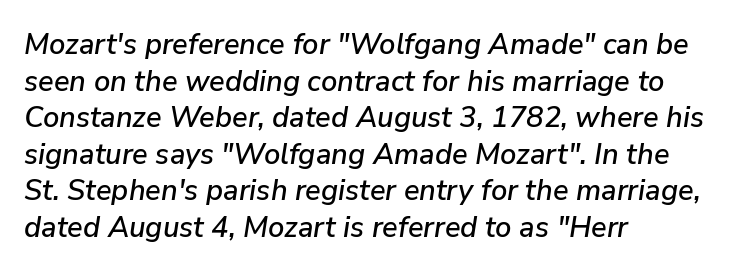
Casual observation: everything's shoved over to the left. Caption: standard tracking, unaltered. In terms of leading, this rendering sits right in the middle. The foot of each line stays bare and open. Designer's note — italics engaged.
